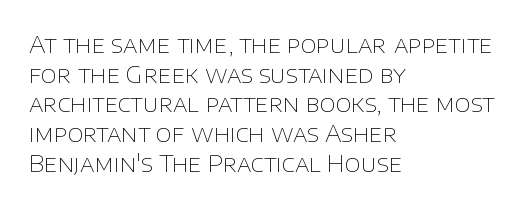
The image shows 23 px text type, upright; set left-aligned, normal line spacing (1.29x), normal letter spacing, not underlined.
